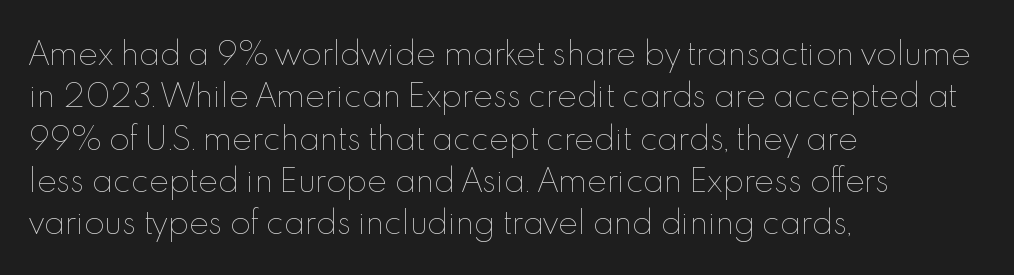
{"italic": "no", "bold": "no", "weight": "thin", "width": "normal", "x_height": "small", "monospaced": "no", "underline": "no", "align": "left", "line_spacing": "normal", "line_spacing_ratio": 1.41, "letter_spacing": "normal", "letter_spacing_em": 0.0, "glyph_px": 30}
